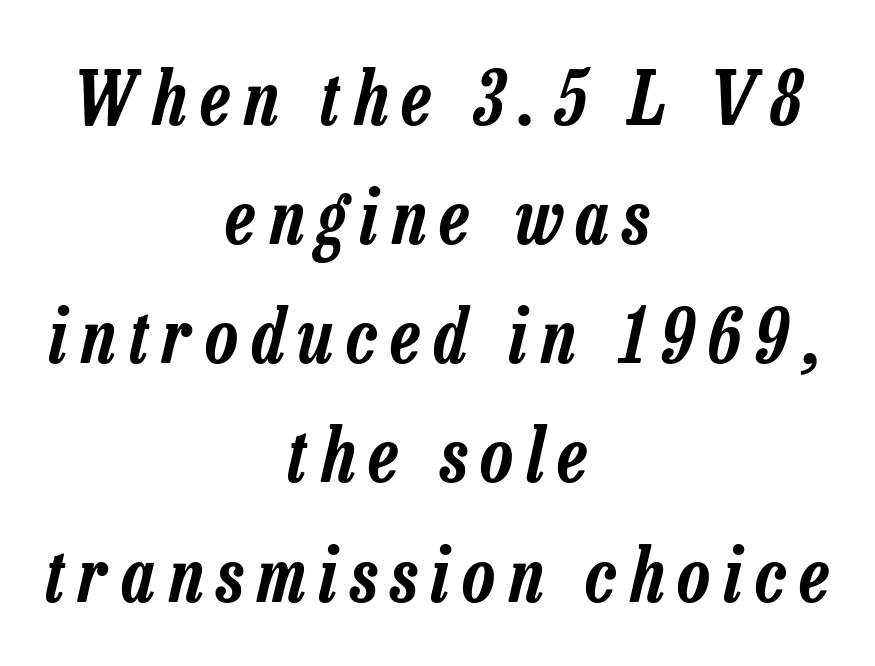
Q: Is the text italic (slanted)? A: Yes, it leans right by about 13 degrees.
Q: Is the text underlined? A: No.
Q: How is the paragraph aligned? A: Centered.
Q: Is the spacing between lines tight, normal or loose? A: Normal.
Q: Width (condensed, normal, or wide)? A: Condensed.
Q: Stroke contrast? A: Low.
Q: x-height? A: Medium.
Q: Monospaced? A: No.
